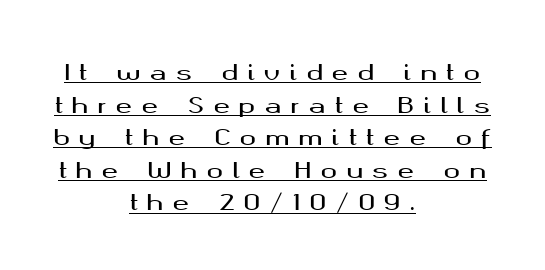
Q: Is the text italic (slanted)? A: No, it is upright.
Q: Is the text underlined? A: Yes.
Q: How is the paragraph aligned? A: Centered.
Q: Is the spacing between letters normal or unusually wide? A: Unusually wide.
Q: Is the spacing between lines tight, normal or loose? A: Normal.
